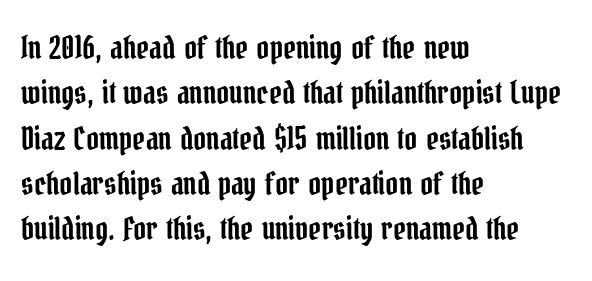
{"serif": "yes", "italic": "no", "width": "condensed", "stroke_contrast": "low", "x_height": "medium", "monospaced": "no", "underline": "no", "align": "left", "line_spacing": "normal", "line_spacing_ratio": 1.46, "letter_spacing": "normal", "letter_spacing_em": 0.0, "glyph_px": 31}
